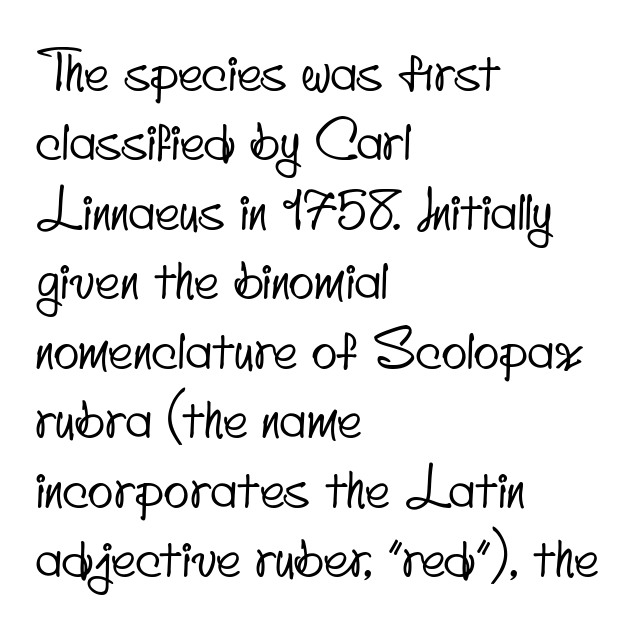
Q: Is the typeface a serif or a sans-serif typeface? A: Sans-serif.
Q: Is the text underlined? A: No.
Q: How is the paragraph aligned? A: Left-aligned.
Q: Is the spacing between letters normal or unusually wide? A: Normal.
Q: Is the spacing between lines tight, normal or loose? A: Normal.
Q: Width (condensed, normal, or wide)? A: Condensed.
Q: Stroke contrast? A: Low.
Q: x-height? A: Small.
Q: Monospaced? A: No.
